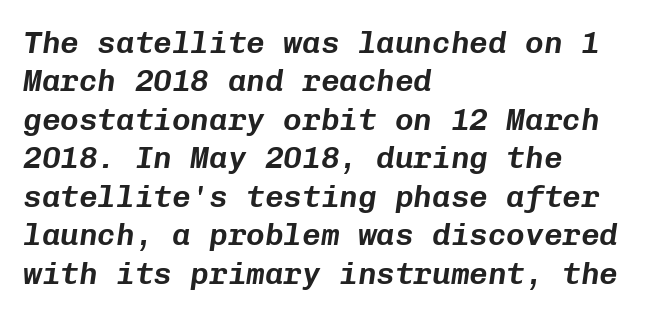
Q: Is the text italic (slanted)? A: Yes, it leans right by about 8 degrees.
Q: Is the text underlined? A: No.
Q: How is the paragraph aligned? A: Left-aligned.
Q: Is the spacing between letters normal or unusually wide? A: Normal.
Q: Width (condensed, normal, or wide)? A: Normal.
Q: Stroke contrast? A: Low.
Q: x-height? A: Medium.
Q: Monospaced? A: Yes.
